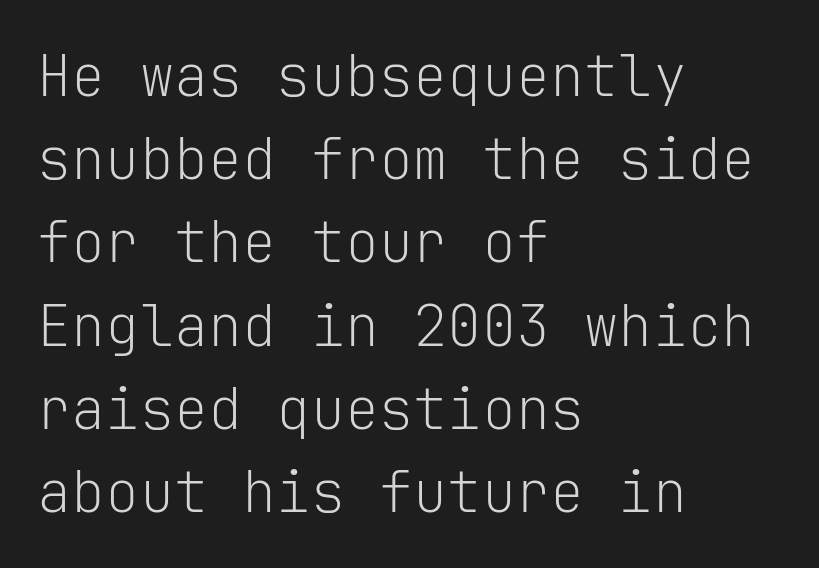
Q: Is the text bold? A: No.
Q: Is the text italic (slanted)? A: No, it is upright.
Q: Is the typeface a serif or a sans-serif typeface? A: Sans-serif.
Q: Is the text underlined? A: No.
Q: How is the paragraph aligned? A: Left-aligned.
Q: Is the spacing between letters normal or unusually wide? A: Normal.
Q: Is the spacing between lines tight, normal or loose? A: Normal.
Q: Width (condensed, normal, or wide)? A: Normal.
Q: Stroke contrast? A: Low.
Q: x-height? A: Medium.
Q: Monospaced? A: Yes.
